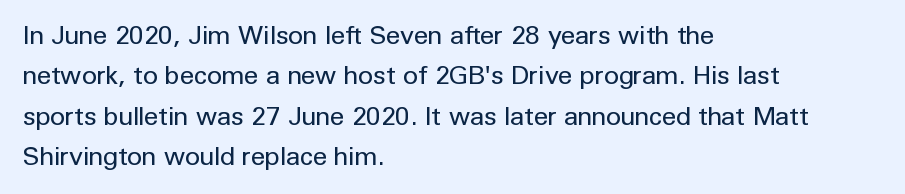
{"italic": "no", "bold": "no", "underline": "no", "align": "left", "line_spacing": "normal", "line_spacing_ratio": 1.55, "letter_spacing": "normal", "letter_spacing_em": 0.0, "glyph_px": 26}
